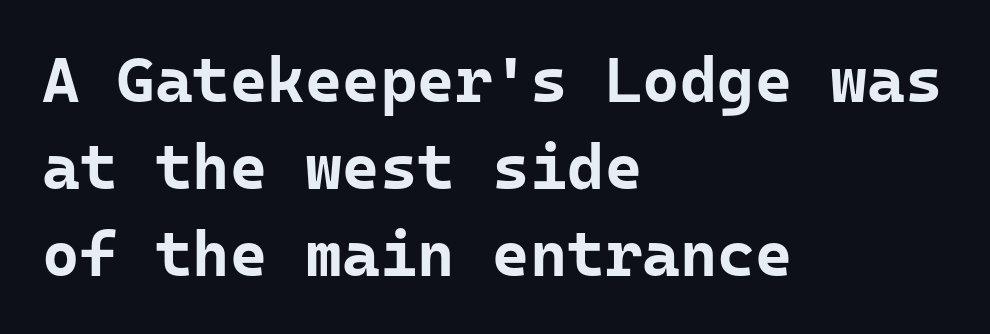
The image shows 64 px bold sans-serif type, upright; set left-aligned, normal line spacing (1.36x), normal letter spacing, not underlined; low stroke contrast and a medium x-height.
